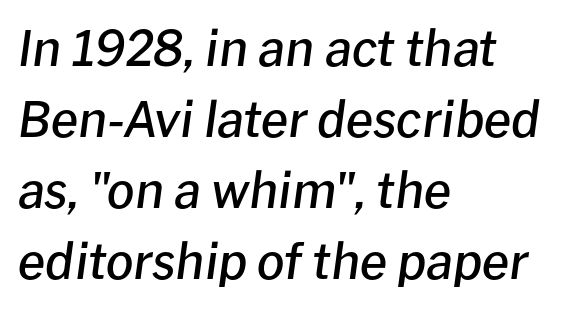
On the weight axis this lands at semibold, roughly 600. Horizontally, the lines are justified to the leading edge only. The letters advance in unequal steps, a hallmark of proportional type. The words here are not underlined.
